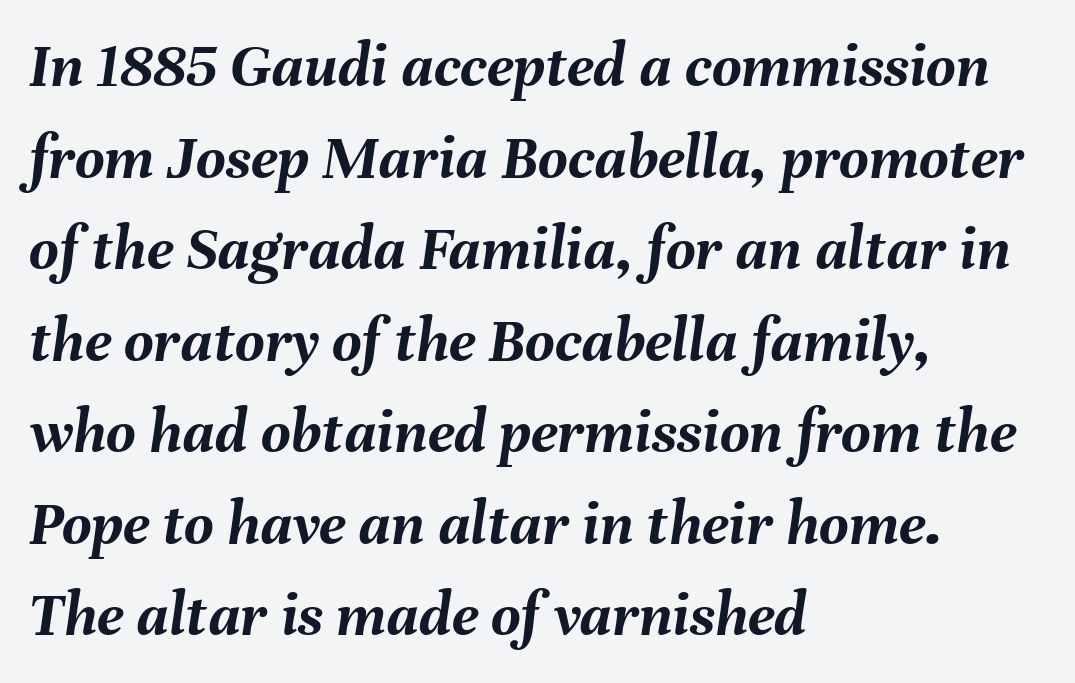
Baseline-to-baseline distance is the conventional proportion of letter height. The passage shown is typed in a proportional face where columns would drift. Just letters on the line, the space beneath them empty. Tracking here is standard; glyphs follow each other at the usual distance.
